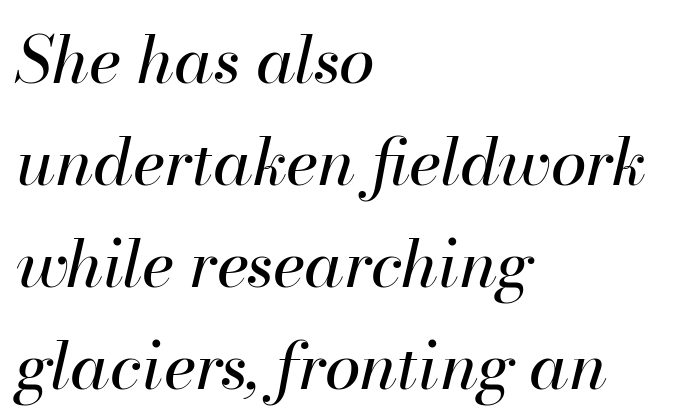
{"italic": "yes", "lean": "right", "slant_degrees": 13, "bold": "no", "weight": "regular", "width": "normal", "stroke_contrast": "high", "x_height": "small", "monospaced": "no", "underline": "no", "align": "left", "line_spacing": "normal", "line_spacing_ratio": 1.57, "letter_spacing": "normal", "letter_spacing_em": 0.0, "glyph_px": 65}
